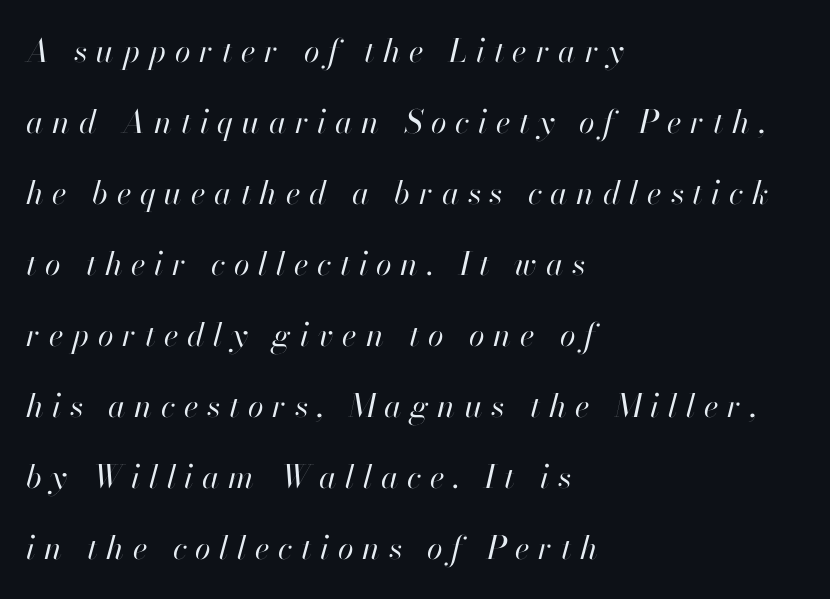
Q: Is the text bold? A: No.
Q: Is the text italic (slanted)? A: Yes, it leans right by about 13 degrees.
Q: Is the text underlined? A: No.
Q: How is the paragraph aligned? A: Left-aligned.
Q: Is the spacing between letters normal or unusually wide? A: Unusually wide.
Q: Is the spacing between lines tight, normal or loose? A: Loose.
Q: Width (condensed, normal, or wide)? A: Normal.
Q: Stroke contrast? A: High.
Q: x-height? A: Small.
Q: Monospaced? A: No.
